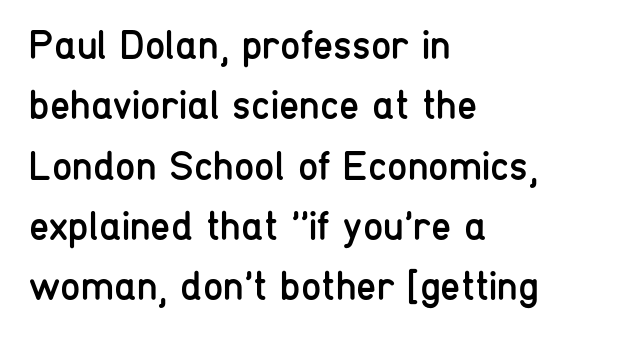
Letter spacing: default. The lettering holds an erect, upright posture throughout. How would I describe the line gaps? Plain and ordinary. The compositor pushed each line to the left boundary. The passage shown is not underscored anywhere.
